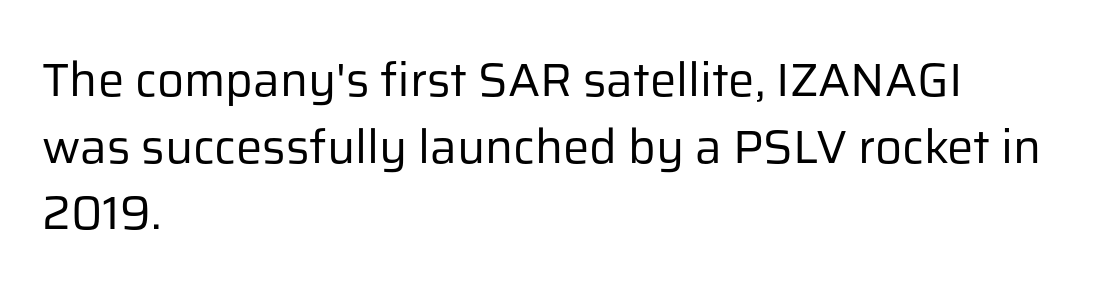
{"serif": "no", "italic": "no", "bold": "no", "weight": "regular", "width": "normal", "stroke_contrast": "low", "x_height": "medium", "monospaced": "no", "underline": "no", "align": "left", "line_spacing": "normal", "line_spacing_ratio": 1.42, "letter_spacing": "normal", "letter_spacing_em": 0.0, "glyph_px": 47}
